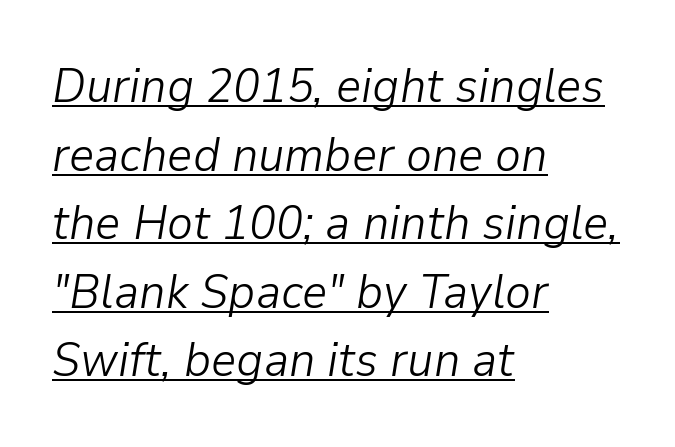
{"italic": "yes", "lean": "right", "slant_degrees": 9, "bold": "no", "weight": "light", "width": "normal", "stroke_contrast": "low", "x_height": "medium", "monospaced": "no", "underline": "yes", "align": "left", "line_spacing": "normal", "line_spacing_ratio": 1.4, "letter_spacing": "normal", "letter_spacing_em": 0.0, "glyph_px": 49}
